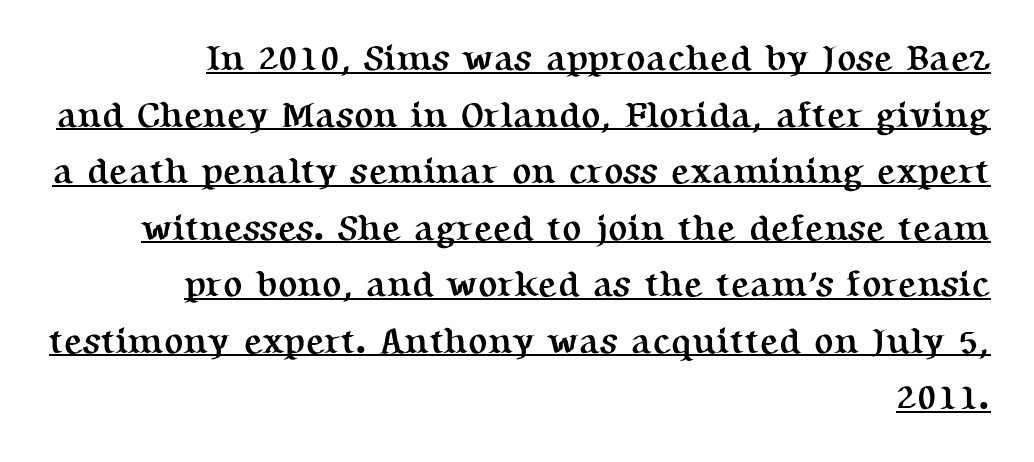
{"serif": "yes", "italic": "no", "bold": "yes", "weight": "semibold", "width": "normal", "stroke_contrast": "medium", "x_height": "medium", "monospaced": "no", "underline": "yes", "align": "right", "line_spacing": "normal", "line_spacing_ratio": 1.57, "letter_spacing": "normal", "letter_spacing_em": 0.0, "glyph_px": 36}
